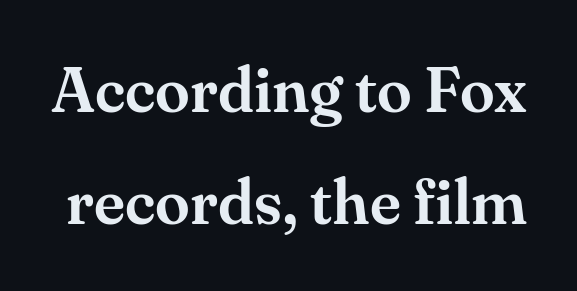
{"serif": "yes", "italic": "no", "width": "normal", "stroke_contrast": "medium", "x_height": "small", "monospaced": "no", "underline": "no", "line_spacing_ratio": 1.77, "letter_spacing": "normal", "letter_spacing_em": 0.0, "glyph_px": 63}
